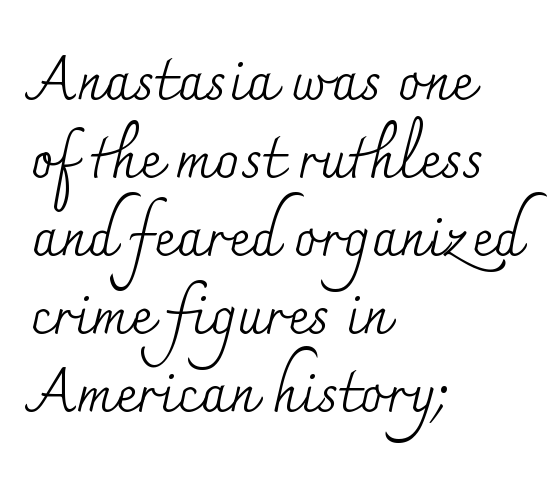
Q: Is the text bold? A: No.
Q: Is the text italic (slanted)? A: Yes.
Q: Is the typeface a serif or a sans-serif typeface? A: Serif.
Q: Is the text underlined? A: No.
Q: How is the paragraph aligned? A: Left-aligned.
Q: Is the spacing between letters normal or unusually wide? A: Normal.
Q: Is the spacing between lines tight, normal or loose? A: Normal.
Q: Width (condensed, normal, or wide)? A: Normal.
Q: Stroke contrast? A: Medium.
Q: x-height? A: Small.
Q: Monospaced? A: No.
